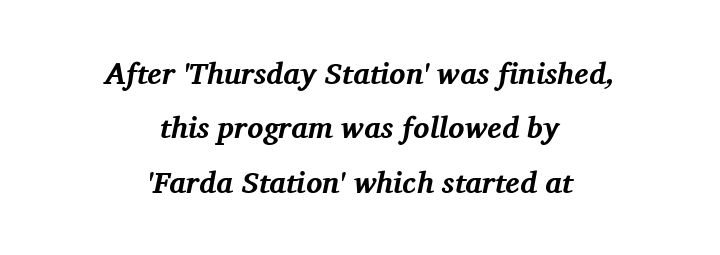
{"serif": "yes", "italic": "yes", "lean": "right", "slant_degrees": 11, "bold": "yes", "weight": "bold", "width": "normal", "stroke_contrast": "medium", "x_height": "medium", "monospaced": "no", "underline": "no", "align": "center", "line_spacing_ratio": 1.81, "letter_spacing": "normal", "letter_spacing_em": 0.0, "glyph_px": 30}
